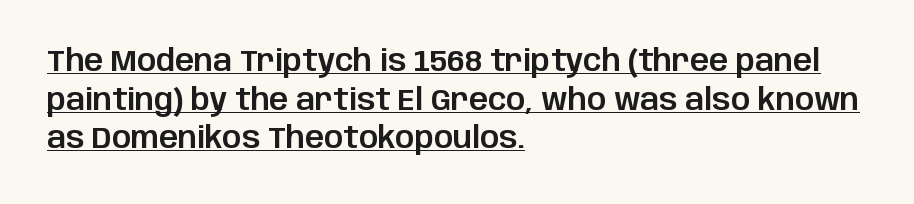
The image shows 30 px sans-serif type, upright; set left-aligned, normal line spacing (1.29x), normal letter spacing, underlined; low stroke contrast and a large x-height.
